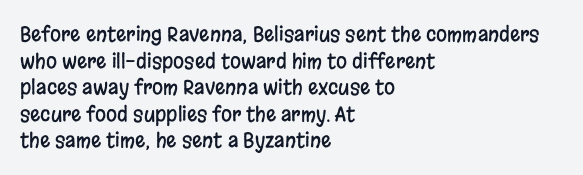
The image shows 20 px text type, upright; set left-aligned, normal line spacing (1.33x), normal letter spacing, not underlined.
